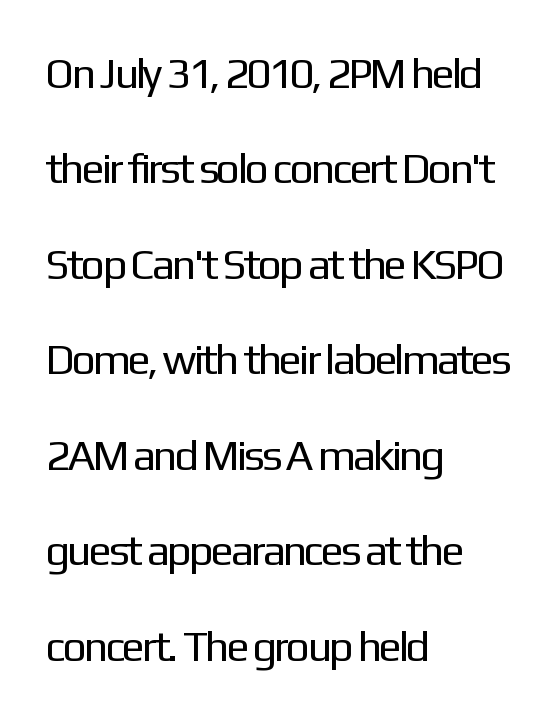
The image shows 43 px regular-weight sans-serif type, upright; set left-aligned, loose line spacing (2.22x), normal letter spacing, not underlined; low stroke contrast and a medium x-height.
